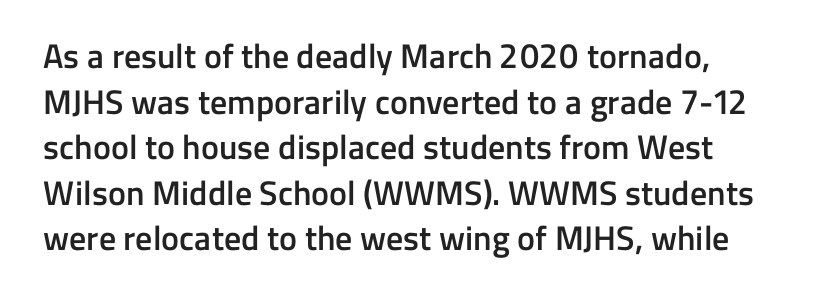
{"serif": "no", "italic": "no", "bold": "semi", "weight": "semibold", "width": "normal", "stroke_contrast": "low", "x_height": "medium", "monospaced": "no", "underline": "no", "line_spacing": "normal", "line_spacing_ratio": 1.34, "letter_spacing": "normal", "letter_spacing_em": 0.0, "glyph_px": 34}
